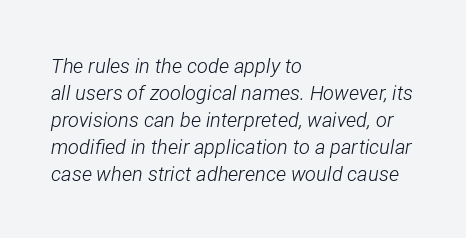
The image shows 20 px text type, italic (leaning right); set left-aligned, normal line spacing (1.35x), normal letter spacing, not underlined.
